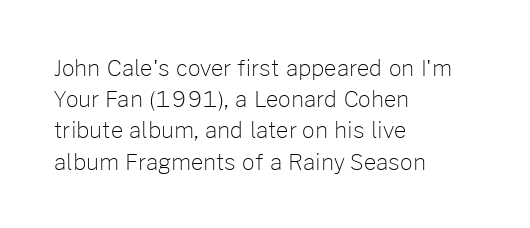
Every row of glyphs begins at an identical x-position on the left. The typesetting does not lean heavy: it is not bold. One glance says typical: line gaps are just what's usual. Underlining? Definitely not there.
